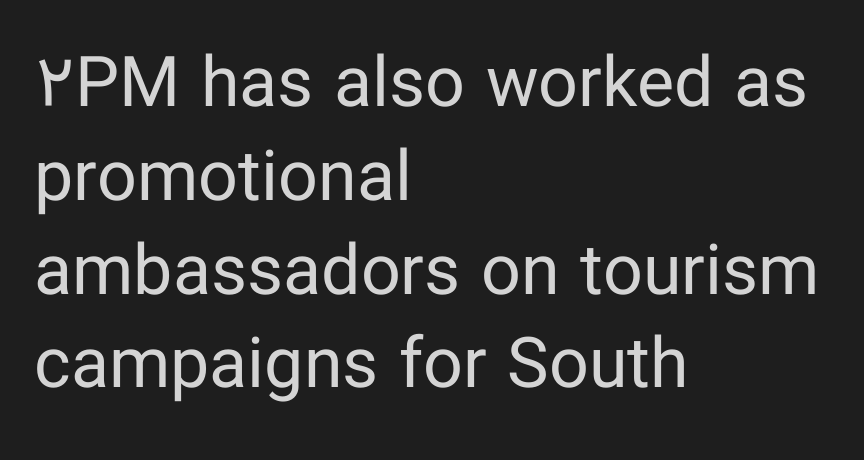
The letters stand upright; this is a roman face. Lines of text with bare space underneath. The letters advance in unequal steps, a hallmark of proportional type. Caption: face not bold, strokes unweighted.
